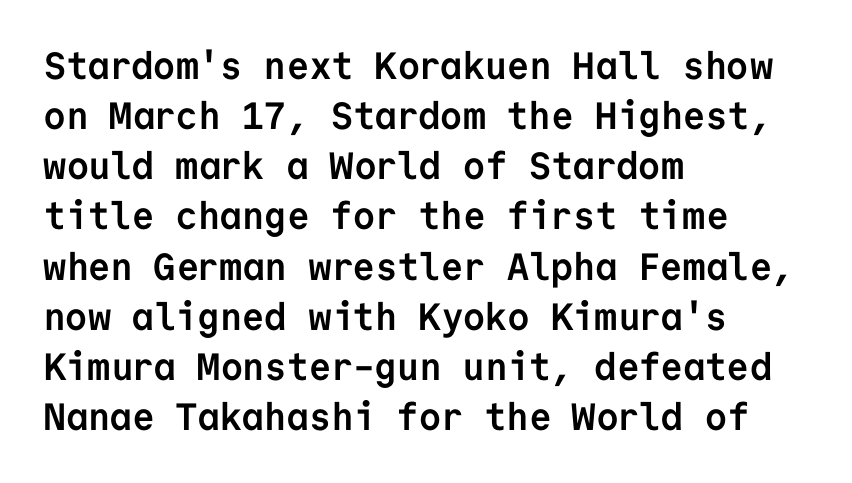
The image shows 38 px semibold sans-serif type, upright, monospaced; set left-aligned, normal line spacing (1.32x), normal letter spacing, not underlined; low stroke contrast and a medium x-height.
